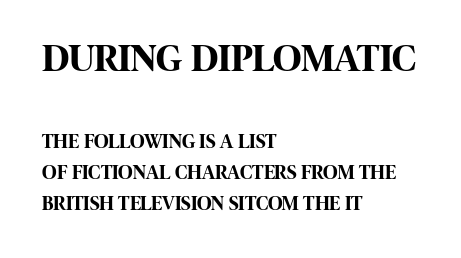
The image shows 39 px bold, condensed sans-serif type, upright; set left-aligned, normal line spacing (1.54x), normal letter spacing, not underlined; the first (top) block is 1.95x larger; high stroke contrast and a large x-height.
